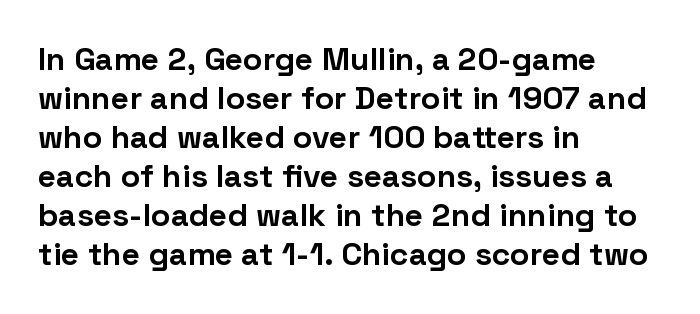
Q: Is the text bold? A: Yes.
Q: Is the text italic (slanted)? A: No, it is upright.
Q: Is the typeface a serif or a sans-serif typeface? A: Sans-serif.
Q: Is the text underlined? A: No.
Q: How is the paragraph aligned? A: Left-aligned.
Q: Is the spacing between letters normal or unusually wide? A: Normal.
Q: Width (condensed, normal, or wide)? A: Normal.
Q: Stroke contrast? A: Low.
Q: x-height? A: Medium.
Q: Monospaced? A: No.
